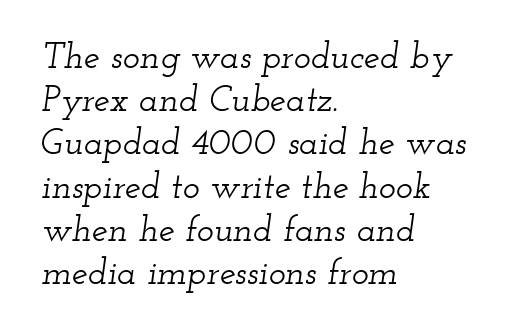
Q: Is the text italic (slanted)? A: Yes, it leans right by about 12 degrees.
Q: Is the typeface a serif or a sans-serif typeface? A: Serif.
Q: Is the text underlined? A: No.
Q: How is the paragraph aligned? A: Left-aligned.
Q: Is the spacing between letters normal or unusually wide? A: Normal.
Q: Width (condensed, normal, or wide)? A: Wide.
Q: Stroke contrast? A: Low.
Q: x-height? A: Small.
Q: Monospaced? A: No.
